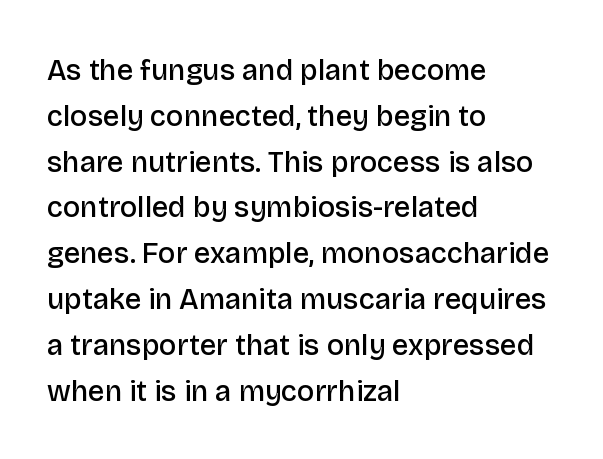
{"serif": "no", "italic": "no", "bold": "semi", "weight": "semibold", "width": "normal", "stroke_contrast": "low", "x_height": "large", "monospaced": "no", "underline": "no", "align": "left", "line_spacing": "normal", "line_spacing_ratio": 1.58, "letter_spacing": "normal", "letter_spacing_em": 0.0, "glyph_px": 29}
